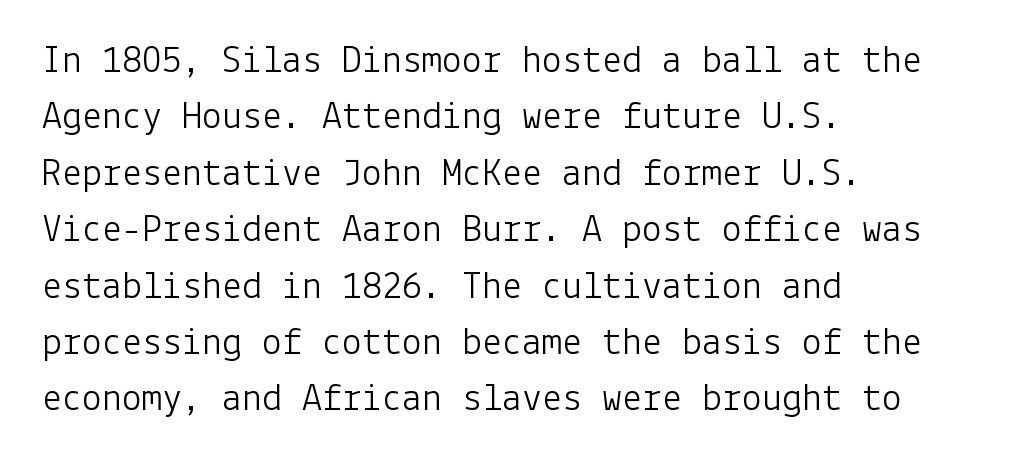
{"serif": "no", "italic": "no", "bold": "no", "weight": "light", "width": "normal", "stroke_contrast": "low", "x_height": "medium", "underline": "no", "align": "left", "line_spacing": "normal", "line_spacing_ratio": 1.41, "letter_spacing": "normal", "letter_spacing_em": 0.0, "glyph_px": 40}
